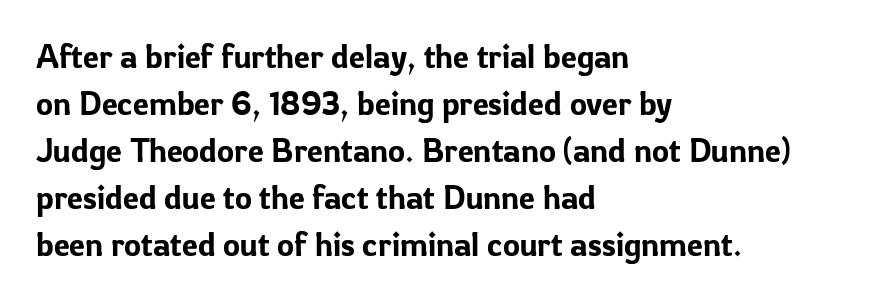
Q: Is the text italic (slanted)? A: No, it is upright.
Q: Is the typeface a serif or a sans-serif typeface? A: Sans-serif.
Q: Is the text underlined? A: No.
Q: How is the paragraph aligned? A: Left-aligned.
Q: Is the spacing between letters normal or unusually wide? A: Normal.
Q: Is the spacing between lines tight, normal or loose? A: Normal.
Q: Width (condensed, normal, or wide)? A: Normal.
Q: Stroke contrast? A: Low.
Q: x-height? A: Medium.
Q: Monospaced? A: No.
